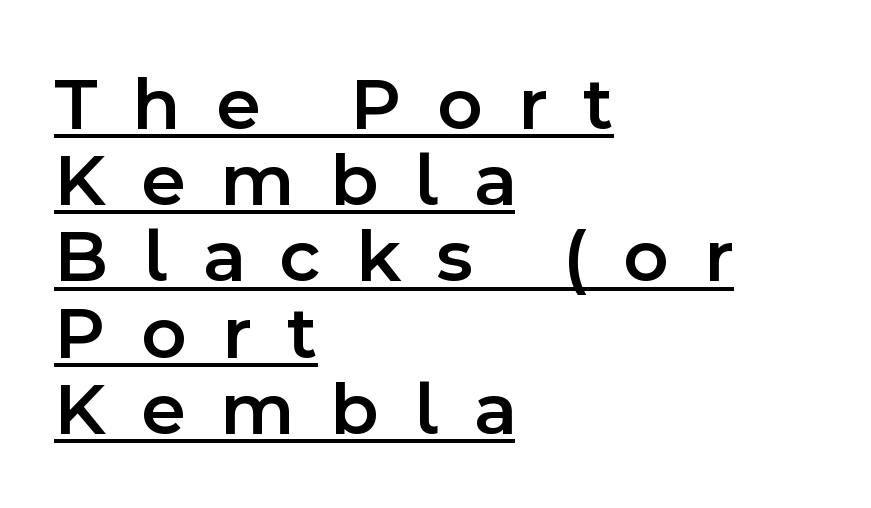
{"serif": "no", "italic": "no", "bold": "semi", "weight": "semibold", "width": "normal", "x_height": "medium", "monospaced": "no", "underline": "yes", "align": "left", "line_spacing": "tight", "line_spacing_ratio": 0.99, "letter_spacing": "wide", "letter_spacing_em": 0.46, "glyph_px": 77}
